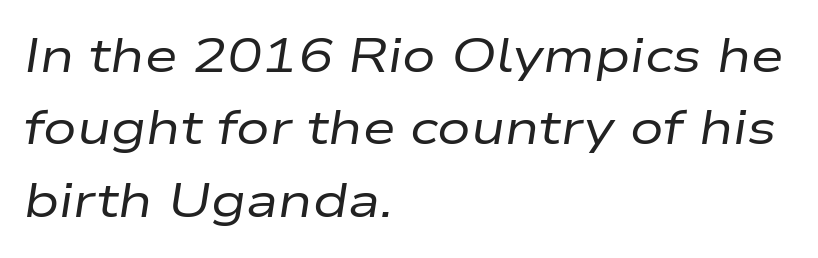
The gap between lines stays unmarked. Here the designer chose a conventional face with non-uniform glyph widths. The weight tops out at a normal text grade. Words appear dense and cohesive because spacing is normal. Each line starts at the same left margin while the right side varies.
